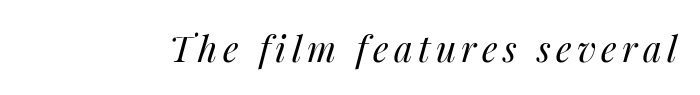
The image shows 36 px regular-weight type, italic (leaning right); set not underlined; medium stroke contrast and a medium x-height.
